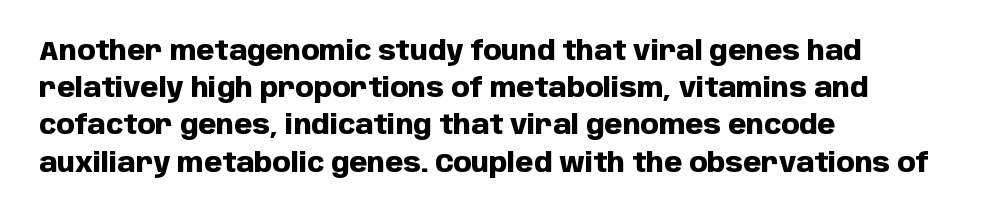
Q: Is the text bold? A: Yes.
Q: Is the text italic (slanted)? A: No, it is upright.
Q: Is the text underlined? A: No.
Q: How is the paragraph aligned? A: Left-aligned.
Q: Is the spacing between letters normal or unusually wide? A: Normal.
Q: Is the spacing between lines tight, normal or loose? A: Normal.
